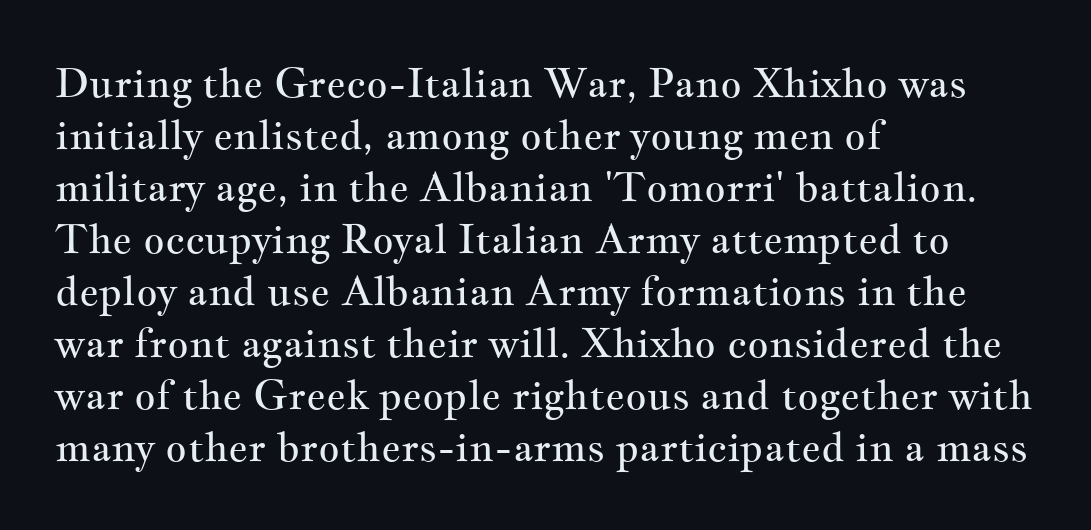
The image shows 41 px regular-weight, wide serif type, upright; set left-aligned, normal line spacing (1.27x), normal letter spacing, not underlined; medium stroke contrast and a small x-height.
